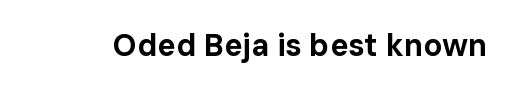
{"serif": "no", "italic": "no", "bold": "yes", "weight": "bold", "width": "normal", "stroke_contrast": "low", "x_height": "medium", "monospaced": "no", "underline": "no", "letter_spacing": "normal", "letter_spacing_em": 0.0, "glyph_px": 31}
